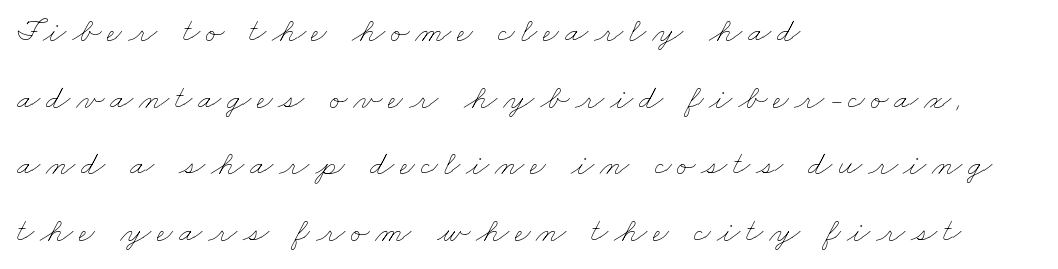
Q: Is the text bold? A: No.
Q: Is the text underlined? A: No.
Q: How is the paragraph aligned? A: Left-aligned.
Q: Is the spacing between lines tight, normal or loose? A: Loose.
Q: Width (condensed, normal, or wide)? A: Wide.
Q: Stroke contrast? A: Low.
Q: x-height? A: Small.
Q: Monospaced? A: No.
